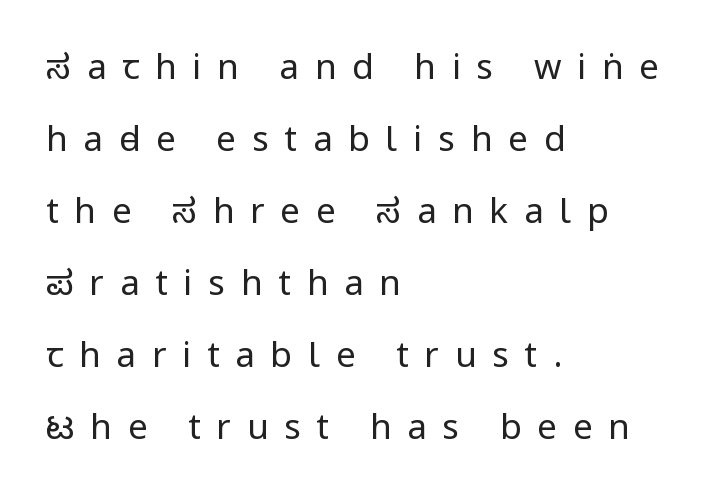
Q: Is the text bold? A: No.
Q: Is the text italic (slanted)? A: No, it is upright.
Q: Is the typeface a serif or a sans-serif typeface? A: Sans-serif.
Q: Is the text underlined? A: No.
Q: How is the paragraph aligned? A: Left-aligned.
Q: Is the spacing between letters normal or unusually wide? A: Unusually wide.
Q: Is the spacing between lines tight, normal or loose? A: Loose.
Q: Width (condensed, normal, or wide)? A: Condensed.
Q: Stroke contrast? A: Low.
Q: x-height? A: Large.
Q: Monospaced? A: No.
